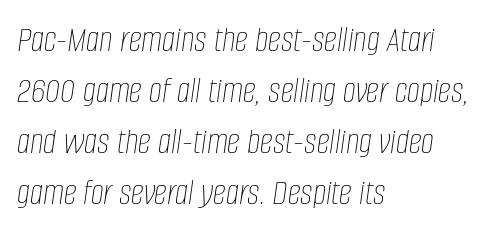
Q: Is the text bold? A: No.
Q: Is the text italic (slanted)? A: Yes, it leans right by about 8 degrees.
Q: Is the text underlined? A: No.
Q: How is the paragraph aligned? A: Left-aligned.
Q: Is the spacing between letters normal or unusually wide? A: Normal.
Q: Is the spacing between lines tight, normal or loose? A: Normal.
Q: Width (condensed, normal, or wide)? A: Condensed.
Q: Stroke contrast? A: Low.
Q: x-height? A: Large.
Q: Monospaced? A: No.
